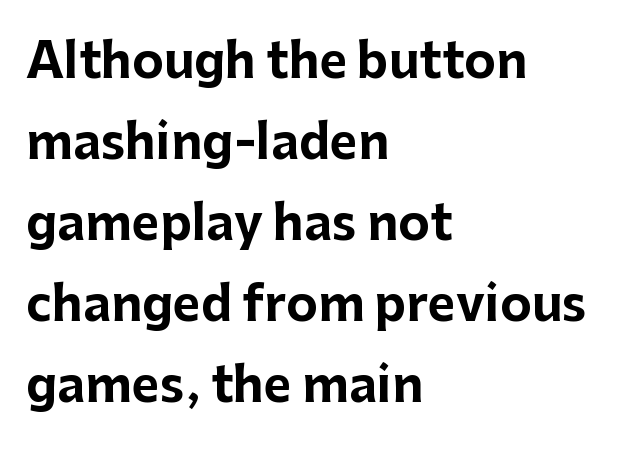
The image shows 48 px bold sans-serif type, upright; set left-aligned, normal line spacing (1.69x), normal letter spacing, not underlined; low stroke contrast and a medium x-height.
